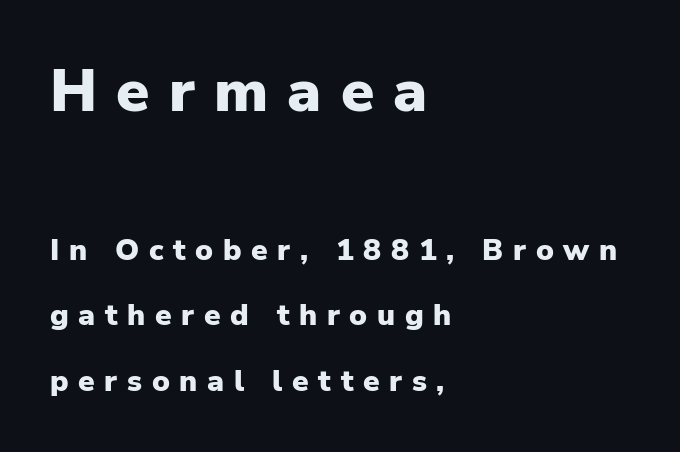
Q: Is the text bold? A: Yes.
Q: Is the text italic (slanted)? A: No, it is upright.
Q: Is the typeface a serif or a sans-serif typeface? A: Sans-serif.
Q: Is the text underlined? A: No.
Q: How is the paragraph aligned? A: Left-aligned.
Q: Is the spacing between letters normal or unusually wide? A: Unusually wide.
Q: Is the spacing between lines tight, normal or loose? A: Loose.
Q: Which block of text is set in a larger size, the first (top) or the second (bottom)? A: The first (top) one.
Q: Width (condensed, normal, or wide)? A: Normal.
Q: Stroke contrast? A: Low.
Q: x-height? A: Medium.
Q: Monospaced? A: No.
